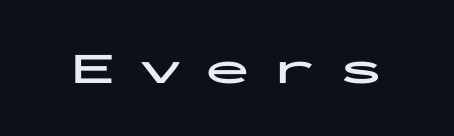
The image shows 45 px bold, wide sans-serif type, upright, monospaced; set unusually wide letter spacing (+0.48 em), not underlined; low stroke contrast and a medium x-height.
